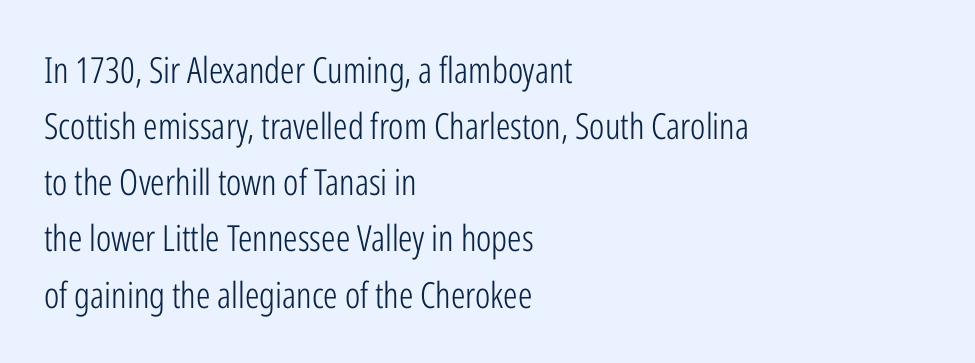
{"serif": "no", "italic": "no", "bold": "no", "weight": "light", "width": "condensed", "stroke_contrast": "low", "x_height": "medium", "monospaced": "no", "underline": "no", "align": "left", "line_spacing": "normal", "line_spacing_ratio": 1.56, "letter_spacing": "normal", "letter_spacing_em": 0.0, "glyph_px": 36}
